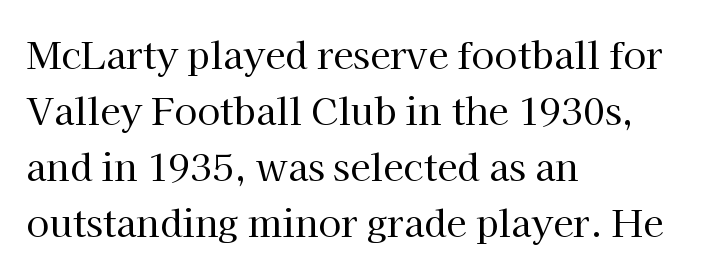
{"serif": "yes", "italic": "no", "bold": "no", "weight": "regular", "width": "normal", "stroke_contrast": "high", "x_height": "medium", "monospaced": "no", "underline": "no", "align": "left", "line_spacing": "normal", "line_spacing_ratio": 1.51, "letter_spacing": "normal", "letter_spacing_em": 0.0, "glyph_px": 37}
